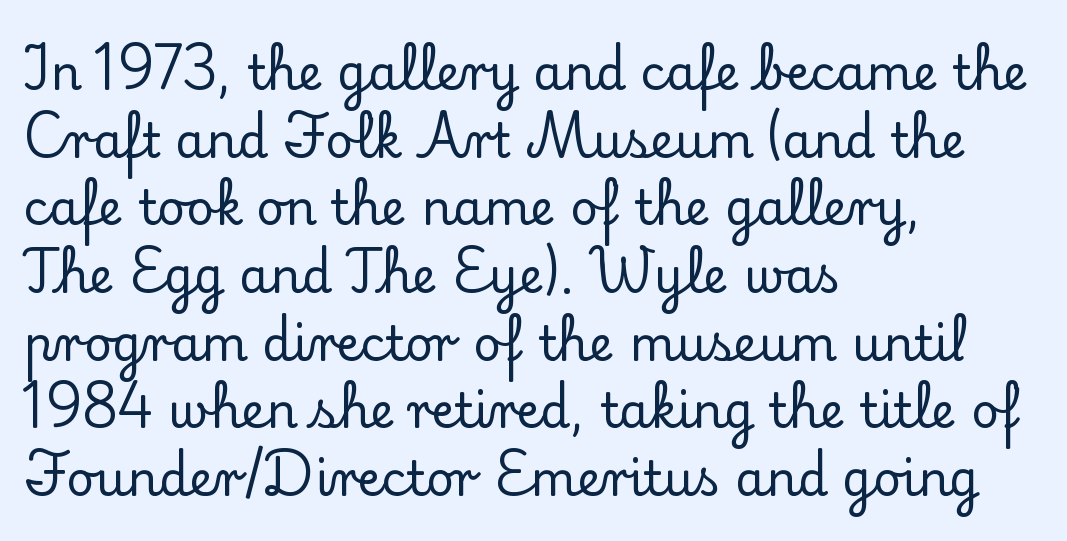
Q: Is the text italic (slanted)? A: No, it is upright.
Q: Is the typeface a serif or a sans-serif typeface? A: Serif.
Q: Is the text underlined? A: No.
Q: How is the paragraph aligned? A: Left-aligned.
Q: Is the spacing between letters normal or unusually wide? A: Normal.
Q: Is the spacing between lines tight, normal or loose? A: Normal.
Q: Width (condensed, normal, or wide)? A: Normal.
Q: Stroke contrast? A: Low.
Q: x-height? A: Small.
Q: Monospaced? A: No.
